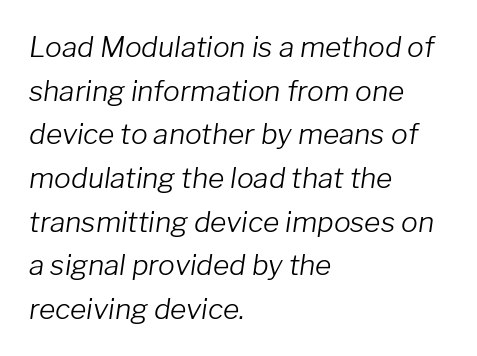
The image shows 28 px light type, italic (leaning right); set left-aligned, normal line spacing (1.56x), normal letter spacing, not underlined; low stroke contrast and a medium x-height.
